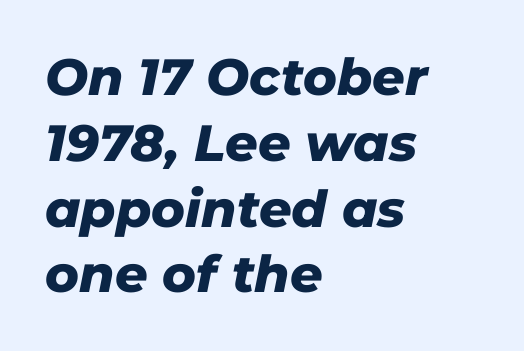
The image shows 51 px heavy type, italic (leaning right); set left-aligned, normal line spacing (1.29x), normal letter spacing, not underlined; low stroke contrast and a medium x-height.
